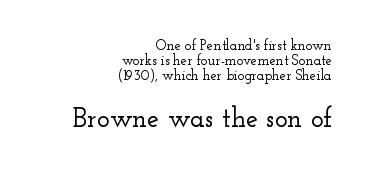
The image shows 27 px text type, upright; set right-aligned, tight line spacing (1.07x), normal letter spacing, not underlined; the second (bottom) block is 1.93x larger.
